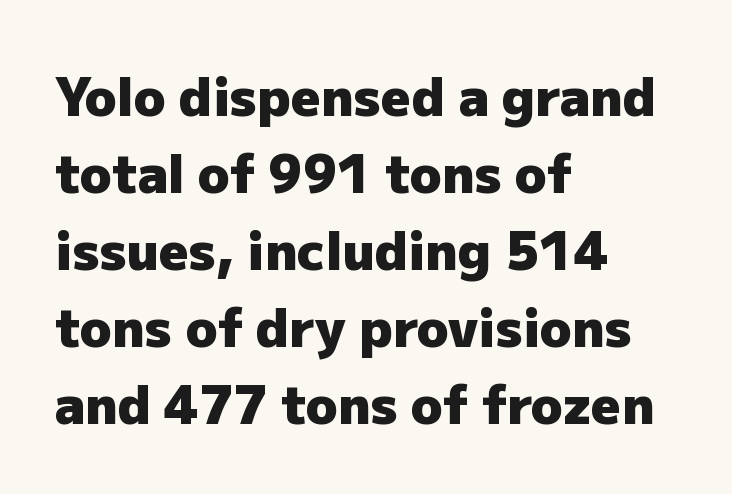
{"serif": "no", "italic": "no", "bold": "yes", "weight": "heavy", "width": "normal", "stroke_contrast": "low", "x_height": "medium", "monospaced": "no", "underline": "no", "align": "left", "line_spacing": "normal", "line_spacing_ratio": 1.48, "letter_spacing": "normal", "letter_spacing_em": 0.0, "glyph_px": 52}
